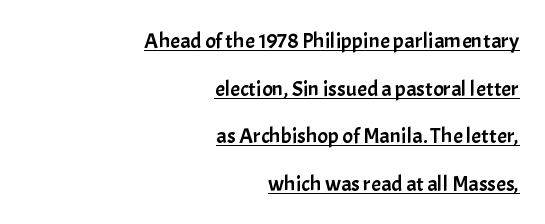
Q: Is the text italic (slanted)? A: No, it is upright.
Q: Is the text underlined? A: Yes.
Q: How is the paragraph aligned? A: Right-aligned.
Q: Is the spacing between letters normal or unusually wide? A: Normal.
Q: Is the spacing between lines tight, normal or loose? A: Loose.
